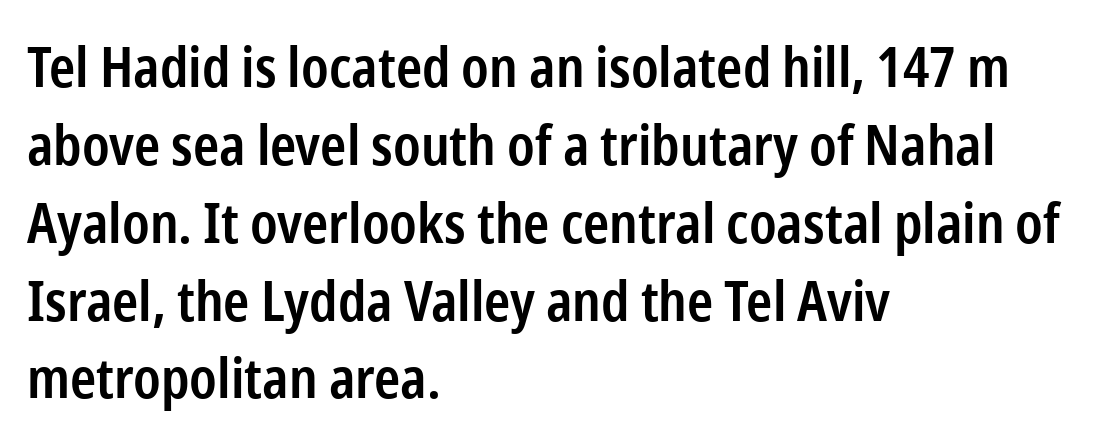
These lines stack with their left ends in a neat column. Is this a sans? Yes — the strokes have no serifs. The strip under each line holds only bare page. Looks like regular typesetting: each glyph gets only the width it needs. Tall strokes in this sample are plumb rather than angled. Quick note: interline space is typical.
